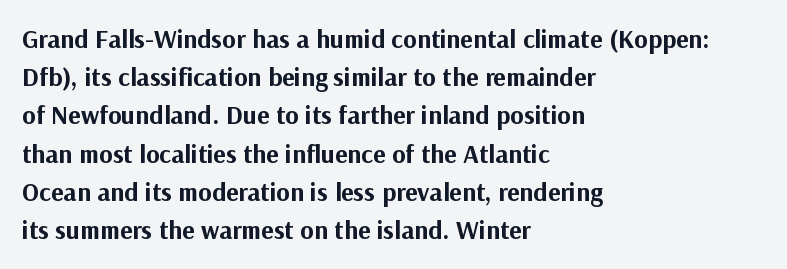
{"italic": "no", "bold": "yes", "underline": "no", "align": "left", "line_spacing": "normal", "line_spacing_ratio": 1.47, "letter_spacing": "normal", "letter_spacing_em": 0.0, "glyph_px": 26}
